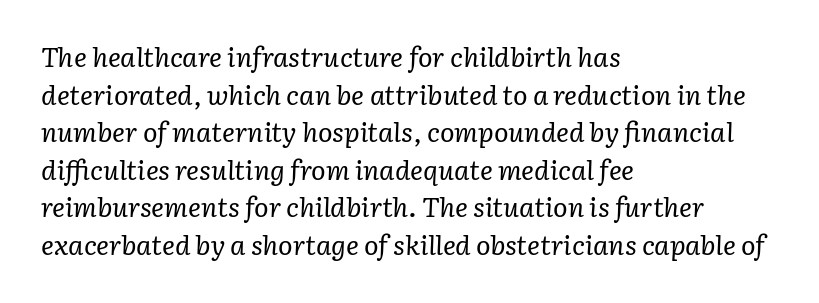
{"italic": "yes", "lean": "right", "slant_degrees": 3, "bold": "no", "underline": "no", "align": "left", "line_spacing": "normal", "line_spacing_ratio": 1.39, "letter_spacing": "normal", "letter_spacing_em": 0.0, "glyph_px": 27}
